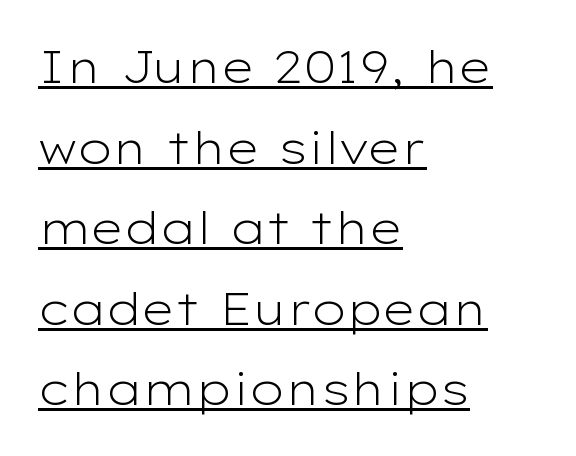
The image shows 45 px light, wide sans-serif type, upright; set left-aligned, line spacing 1.79x, normal letter spacing, underlined; low stroke contrast and a medium x-height.
